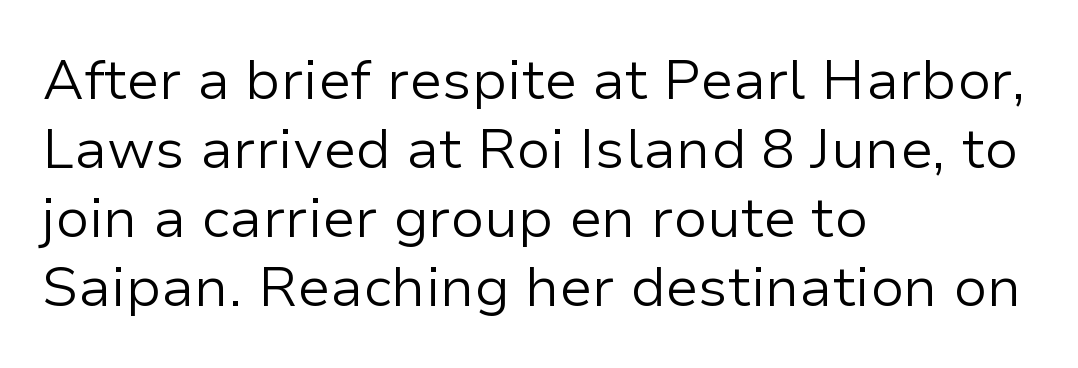
The image shows 56 px light sans-serif type, upright; set left-aligned, line spacing 1.23x, normal letter spacing, not underlined; low stroke contrast and a medium x-height.
